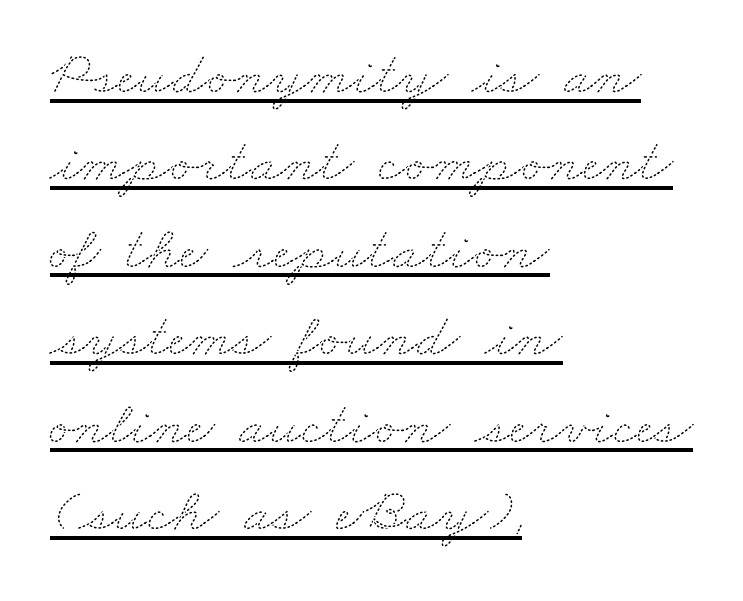
Q: Is the text bold? A: No.
Q: Is the text underlined? A: Yes.
Q: How is the paragraph aligned? A: Left-aligned.
Q: Is the spacing between letters normal or unusually wide? A: Normal.
Q: Is the spacing between lines tight, normal or loose? A: Normal.
Q: Width (condensed, normal, or wide)? A: Wide.
Q: Stroke contrast? A: Medium.
Q: x-height? A: Small.
Q: Monospaced? A: No.
